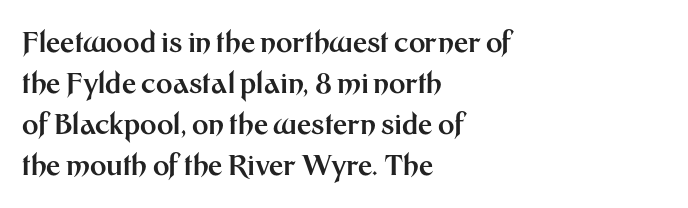
{"serif": "no", "italic": "no", "bold": "yes", "weight": "bold", "width": "normal", "stroke_contrast": "medium", "x_height": "medium", "monospaced": "no", "underline": "no", "align": "left", "line_spacing": "normal", "line_spacing_ratio": 1.47, "letter_spacing": "normal", "letter_spacing_em": 0.0, "glyph_px": 28}
